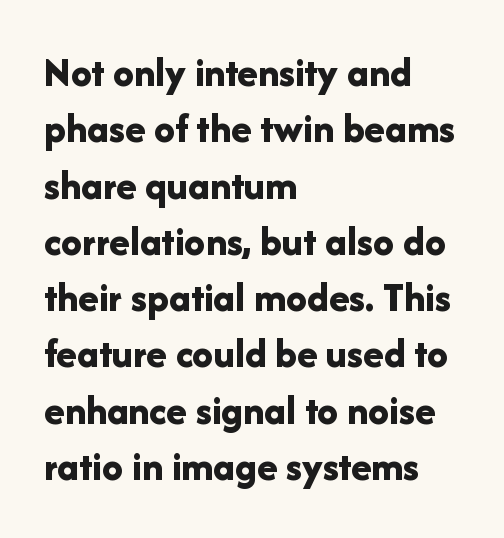
The image shows 42 px bold sans-serif type, upright; set left-aligned, normal line spacing (1.34x), normal letter spacing, not underlined; low stroke contrast and a medium x-height.
